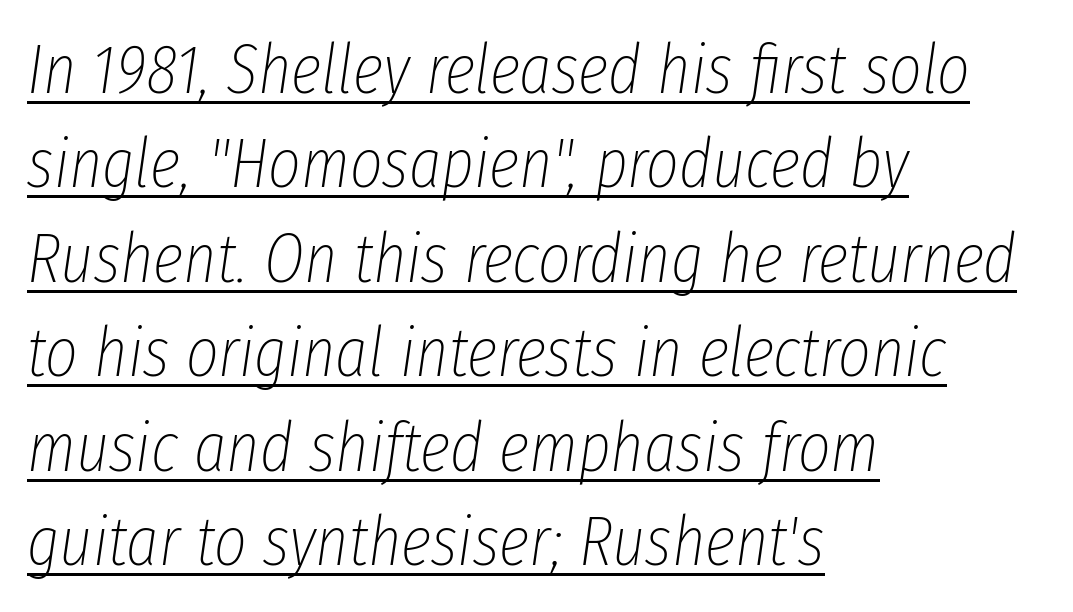
{"italic": "yes", "lean": "right", "slant_degrees": 8, "bold": "no", "weight": "thin", "width": "condensed", "stroke_contrast": "low", "x_height": "medium", "monospaced": "no", "underline": "yes", "align": "left", "line_spacing": "normal", "line_spacing_ratio": 1.35, "letter_spacing": "normal", "letter_spacing_em": 0.0, "glyph_px": 70}
